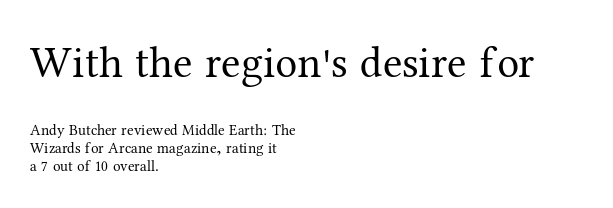
The block sitting higher on the canvas is the one with enlarged characters. The rendering uses natural spacing where letterforms have individual widths. Does the lettering tilt? It doesn't — this is upright. The face used here is rendered with its standard letterfit. Compared with a typical body face, this is equally light or lighter still.
